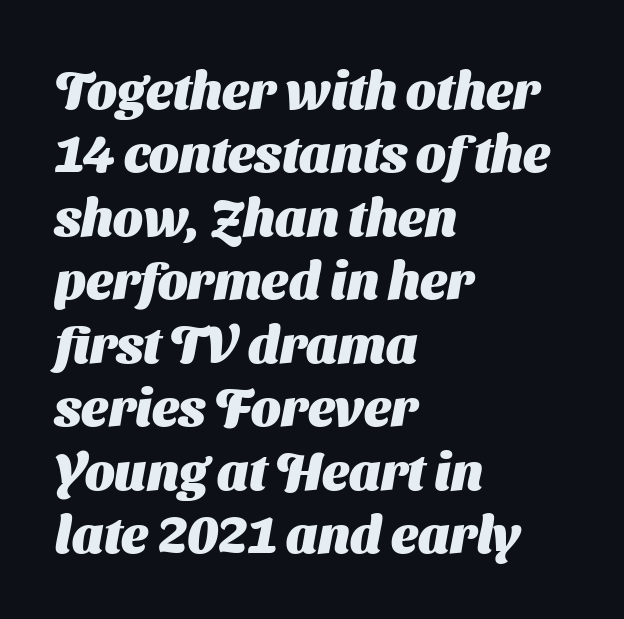
{"serif": "no", "bold": "yes", "weight": "heavy", "width": "normal", "stroke_contrast": "medium", "x_height": "medium", "monospaced": "no", "underline": "no", "align": "left", "line_spacing_ratio": 1.22, "letter_spacing": "normal", "letter_spacing_em": 0.0, "glyph_px": 52}
